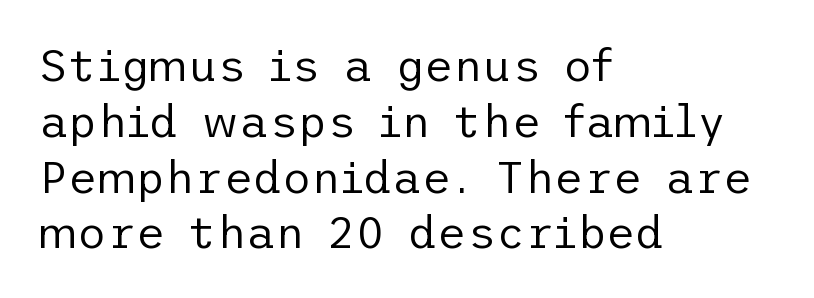
Q: Is the text bold? A: No.
Q: Is the text italic (slanted)? A: No, it is upright.
Q: Is the typeface a serif or a sans-serif typeface? A: Sans-serif.
Q: Is the text underlined? A: No.
Q: How is the paragraph aligned? A: Left-aligned.
Q: Is the spacing between letters normal or unusually wide? A: Normal.
Q: Width (condensed, normal, or wide)? A: Normal.
Q: Stroke contrast? A: Low.
Q: x-height? A: Medium.
